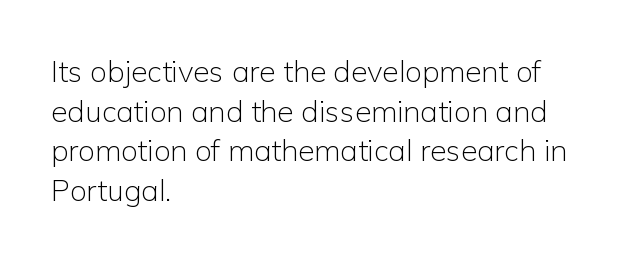
The image shows 30 px light sans-serif type, upright; set left-aligned, normal line spacing (1.32x), normal letter spacing, not underlined; low stroke contrast and a medium x-height.
